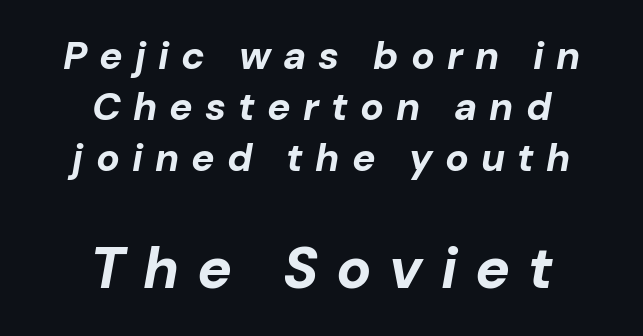
Q: Is the text bold? A: Yes.
Q: Is the text italic (slanted)? A: Yes, it leans right by about 10 degrees.
Q: Is the text underlined? A: No.
Q: How is the paragraph aligned? A: Centered.
Q: Is the spacing between letters normal or unusually wide? A: Unusually wide.
Q: Is the spacing between lines tight, normal or loose? A: Normal.
Q: Which block of text is set in a larger size, the first (top) or the second (bottom)? A: The second (bottom) one.
Q: Width (condensed, normal, or wide)? A: Normal.
Q: Stroke contrast? A: Low.
Q: x-height? A: Medium.
Q: Monospaced? A: No.
